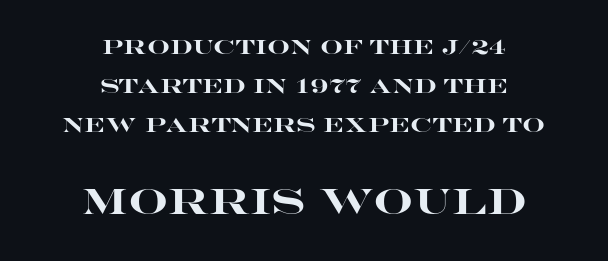
The image shows 35 px heavy, wide type, upright; set centered, loose line spacing (1.94x), normal letter spacing, not underlined; the second (bottom) block is 1.75x larger; high stroke contrast and a large x-height.
